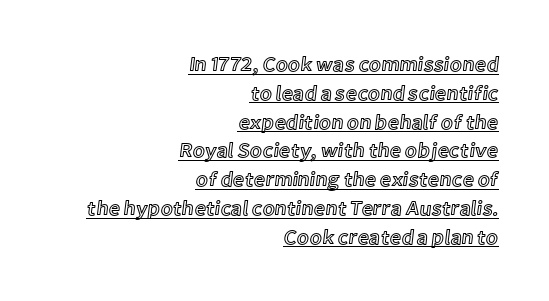
The setting favours the right margin, as signatures and pull-quotes sometimes do. The space between consecutive lines is moderate. Compared with typical body copy, the letter spacing here is the same. The words here are underlined.
